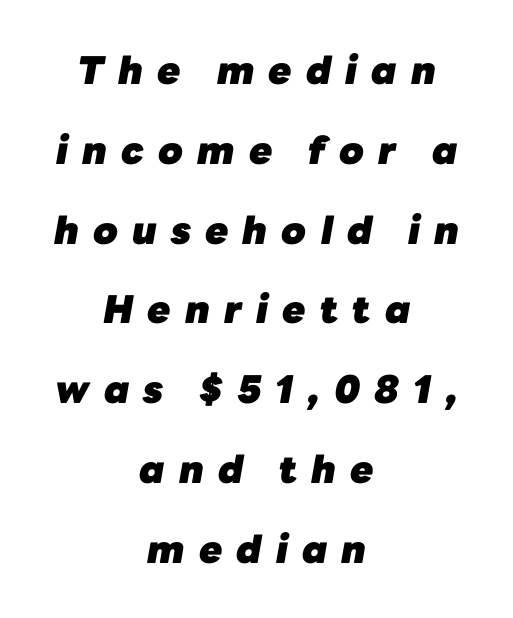
{"italic": "yes", "lean": "right", "slant_degrees": 10, "bold": "yes", "weight": "heavy", "width": "normal", "stroke_contrast": "low", "x_height": "medium", "monospaced": "no", "underline": "no", "align": "center", "line_spacing": "loose", "line_spacing_ratio": 2.1, "letter_spacing": "wide", "letter_spacing_em": 0.37, "glyph_px": 38}
